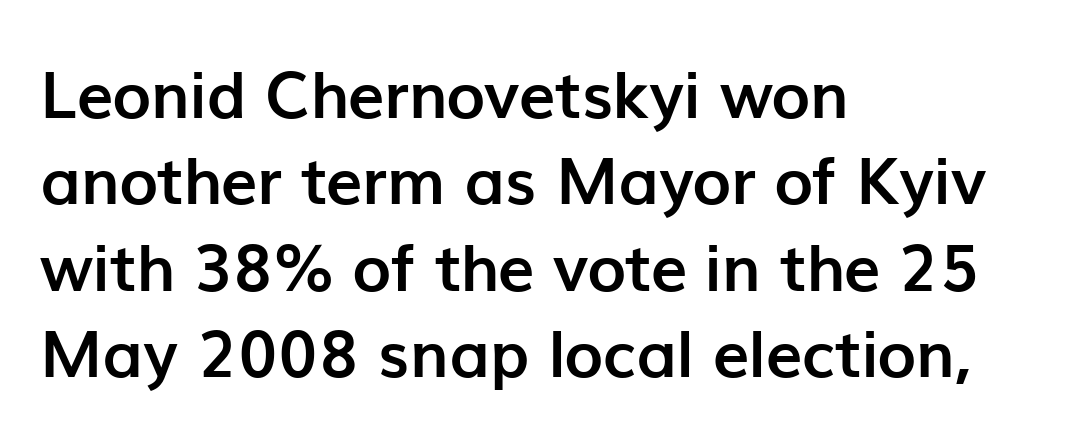
{"serif": "no", "italic": "no", "bold": "yes", "weight": "semibold", "width": "normal", "stroke_contrast": "low", "x_height": "medium", "monospaced": "no", "underline": "no", "align": "left", "line_spacing": "normal", "line_spacing_ratio": 1.33, "letter_spacing": "normal", "letter_spacing_em": 0.0, "glyph_px": 65}
